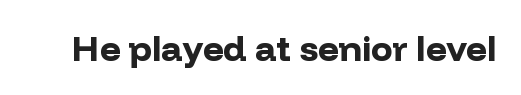
This sample uses plain, unmodified letter spacing. Examine the stroke ends and you'll find no serifs. Spacing verdict: proportional, widths tailored to each character. The specimen reads as upright at a glance.
